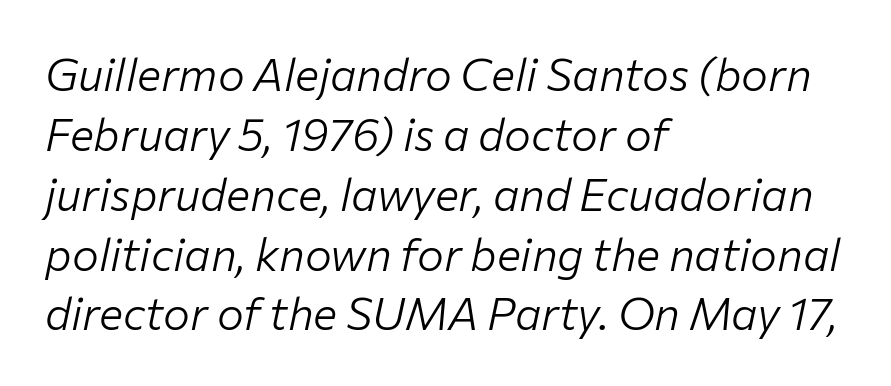
Q: Is the text bold? A: No.
Q: Is the text italic (slanted)? A: Yes, it leans right by about 12 degrees.
Q: Is the text underlined? A: No.
Q: How is the paragraph aligned? A: Left-aligned.
Q: Is the spacing between letters normal or unusually wide? A: Normal.
Q: Is the spacing between lines tight, normal or loose? A: Normal.
Q: Width (condensed, normal, or wide)? A: Normal.
Q: Stroke contrast? A: Low.
Q: x-height? A: Medium.
Q: Monospaced? A: No.
